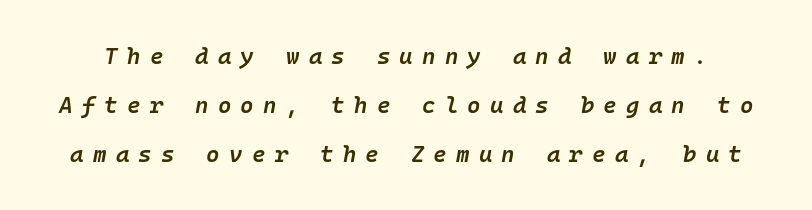
{"italic": "yes", "lean": "right", "slant_degrees": 10, "bold": "semi", "underline": "no", "line_spacing": "loose", "line_spacing_ratio": 2.12, "letter_spacing": "wide", "letter_spacing_em": 0.4, "glyph_px": 23}
